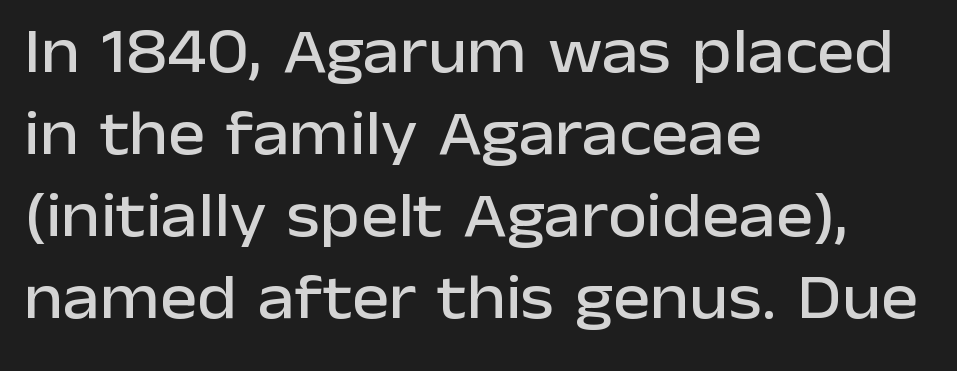
Is this a fixed-width face? No — the glyphs have proportional, varying widths. Vertical spacing — default. A roman cut, with each character standing at attention. The letterforms sit shoulder to shoulder at normal distance. Type without underlining. The letters carry no serifs — their stems end cleanly without finishing strokes.
